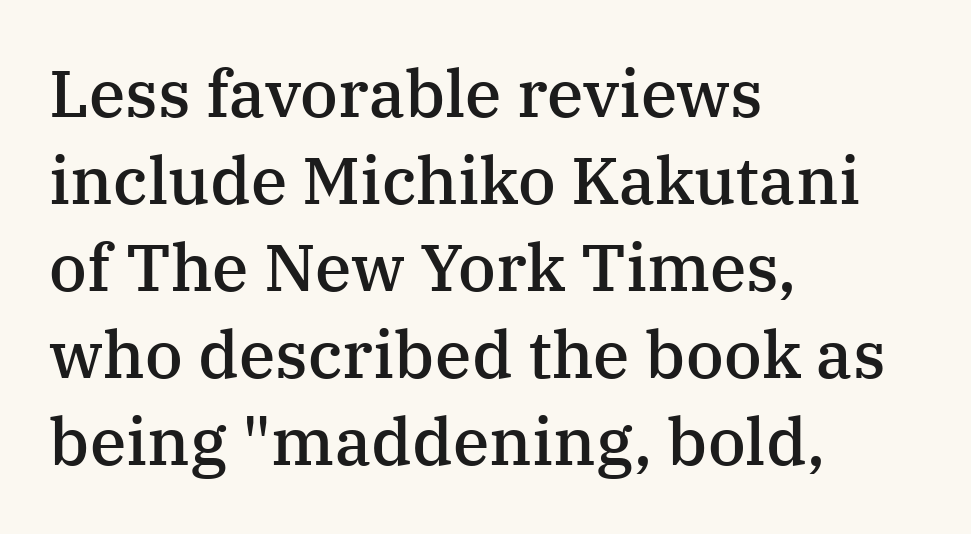
The image shows 66 px semibold serif type, upright; set left-aligned, normal line spacing (1.32x), normal letter spacing, not underlined; medium stroke contrast and a medium x-height.
